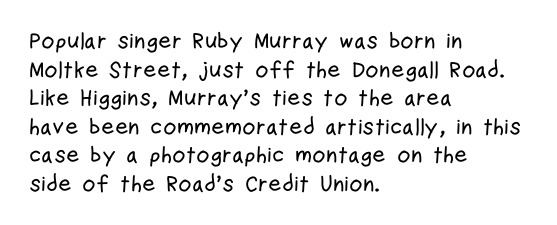
The image shows 23 px text type, upright; set left-aligned, line spacing 1.24x, normal letter spacing, not underlined.
